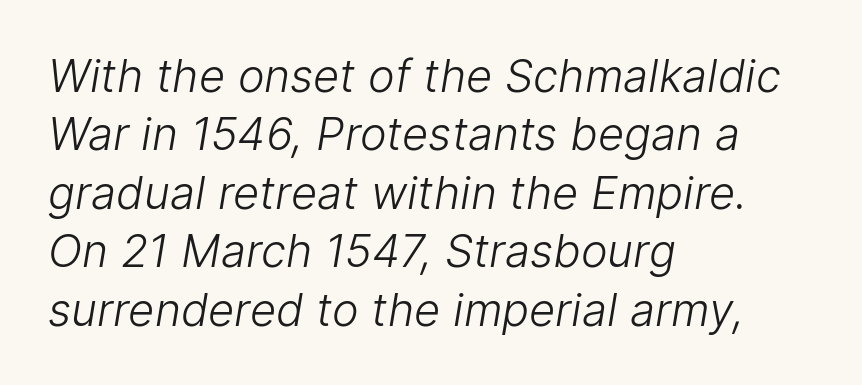
The image shows 45 px light sans-serif type; set left-aligned, normal line spacing (1.3x), normal letter spacing, not underlined; low stroke contrast and a medium x-height.
